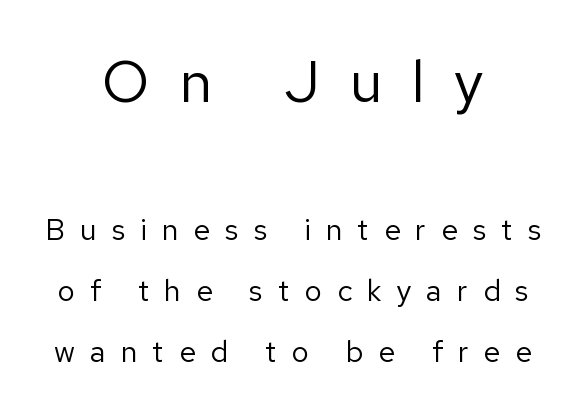
Serif or sans? Sans — the stroke terminals are bare. Display-style spreading of the glyphs; the letterfit is very open. Here the designer chose a conventional face with non-uniform glyph widths. In terms of posture, this sample is upright.
